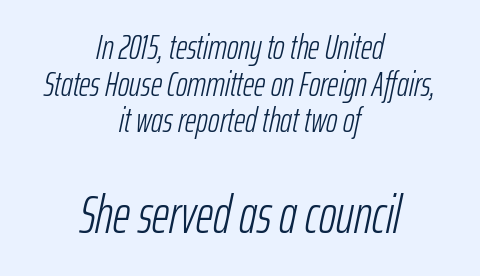
Look at the glyph heights: the lower group is clearly the bigger setting. Bare-footed words on every line. Heft: none added — not bold. Posture: slanted.
